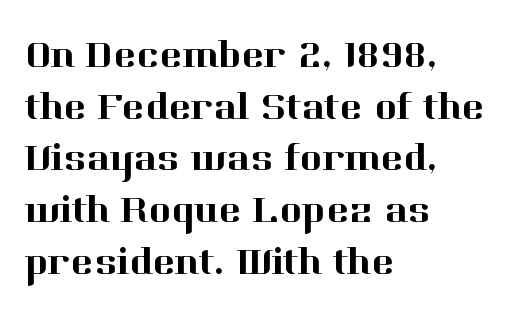
{"serif": "yes", "italic": "no", "width": "normal", "stroke_contrast": "high", "x_height": "medium", "monospaced": "no", "underline": "no", "align": "left", "line_spacing": "normal", "line_spacing_ratio": 1.36, "letter_spacing": "normal", "letter_spacing_em": 0.0, "glyph_px": 38}
